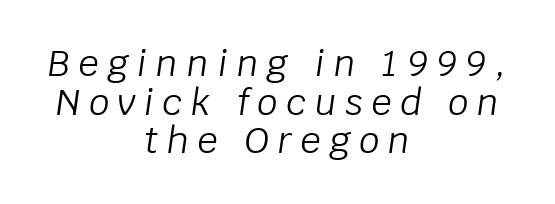
The image shows 36 px light type, italic (leaning right); set centered, tight line spacing (1.07x), unusually wide letter spacing (+0.24 em), not underlined; low stroke contrast and a large x-height.
